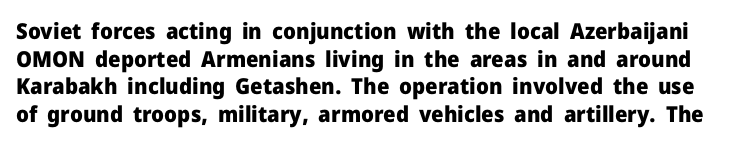
{"italic": "no", "bold": "yes", "underline": "no", "line_spacing": "normal", "line_spacing_ratio": 1.26, "letter_spacing": "normal", "letter_spacing_em": 0.0, "glyph_px": 22}
